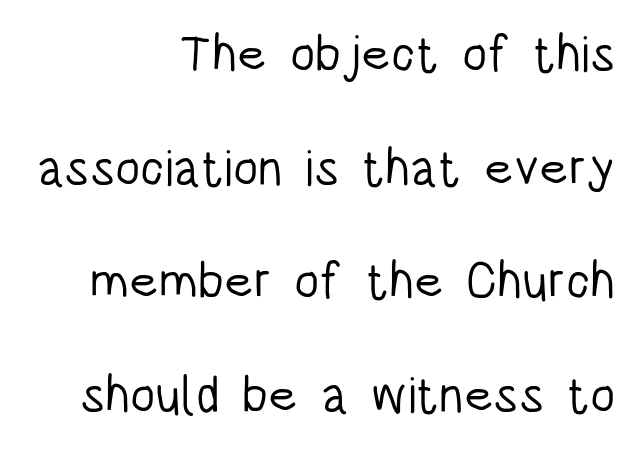
Q: Is the text bold? A: No.
Q: Is the text italic (slanted)? A: No, it is upright.
Q: Is the typeface a serif or a sans-serif typeface? A: Sans-serif.
Q: Is the text underlined? A: No.
Q: How is the paragraph aligned? A: Right-aligned.
Q: Is the spacing between letters normal or unusually wide? A: Normal.
Q: Is the spacing between lines tight, normal or loose? A: Loose.
Q: Width (condensed, normal, or wide)? A: Condensed.
Q: Stroke contrast? A: Low.
Q: x-height? A: Large.
Q: Monospaced? A: No.
